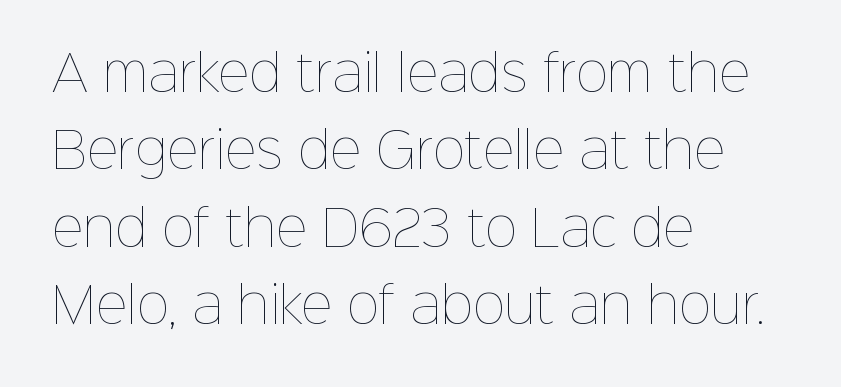
The face used here is rendered with its standard letterfit. The rendering uses natural spacing where letterforms have individual widths. The lettering holds an erect, upright posture throughout. If you drew a ruler down the left edge, every line would touch it. The zone under the glyphs is completely vacant.
